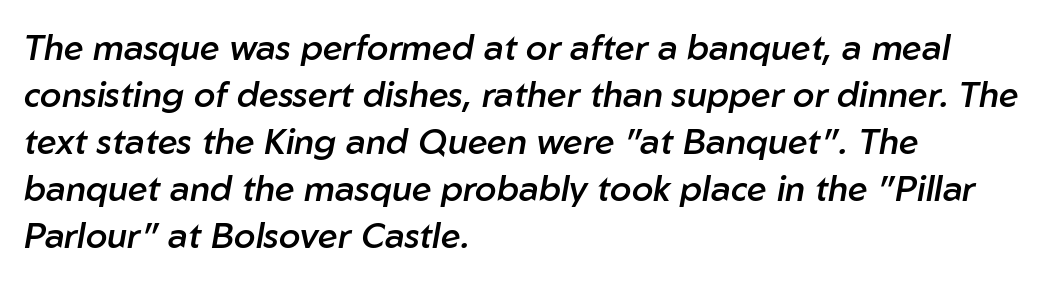
{"italic": "yes", "lean": "right", "slant_degrees": 10, "bold": "semi", "weight": "semibold", "width": "normal", "stroke_contrast": "low", "x_height": "medium", "monospaced": "no", "underline": "no", "align": "left", "line_spacing": "normal", "line_spacing_ratio": 1.34, "letter_spacing": "normal", "letter_spacing_em": 0.0, "glyph_px": 35}
